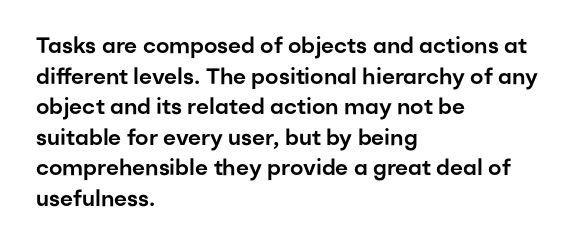
If you drew a line through each stem, it would be perfectly vertical. Honestly, the letter spacing is just normal — you wouldn't notice it. The words here are not underlined. Notice how the passage keeps a crisp vertical edge on the left only. Interline gaps are of average width in this sample.
